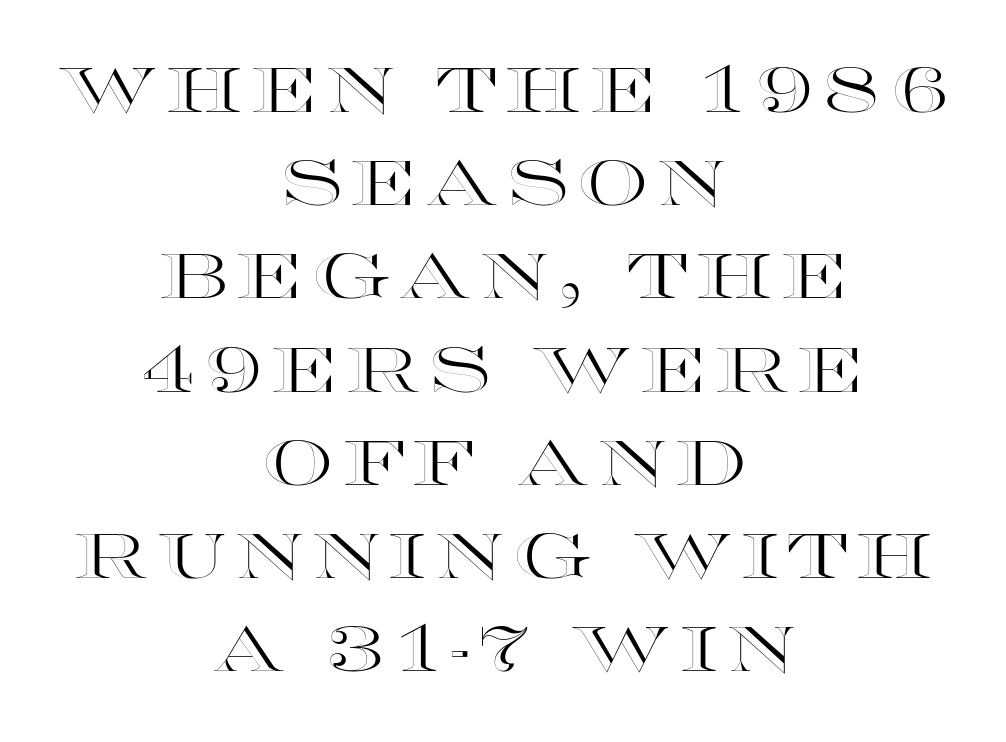
{"italic": "no", "width": "wide", "x_height": "large", "monospaced": "no", "underline": "no", "align": "center", "line_spacing": "normal", "line_spacing_ratio": 1.48, "glyph_px": 63}
